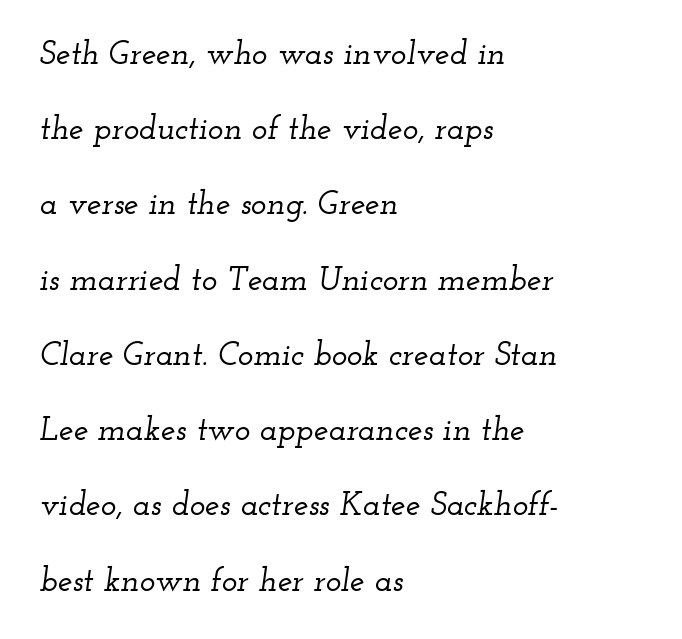
{"serif": "yes", "italic": "yes", "lean": "right", "slant_degrees": 12, "width": "wide", "stroke_contrast": "low", "x_height": "small", "monospaced": "no", "underline": "no", "align": "left", "line_spacing": "loose", "line_spacing_ratio": 2.28, "letter_spacing": "normal", "letter_spacing_em": 0.0, "glyph_px": 33}
